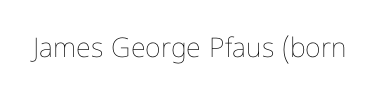
{"italic": "no", "bold": "no", "underline": "no", "letter_spacing": "normal", "letter_spacing_em": 0.0, "glyph_px": 27}
